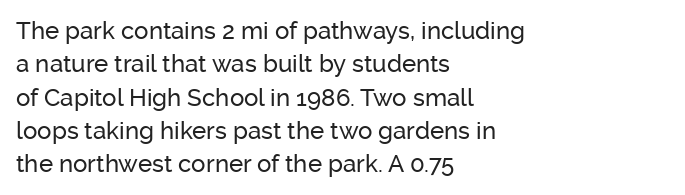
The image shows 24 px text type, upright; set left-aligned, normal line spacing (1.39x), normal letter spacing, not underlined.
